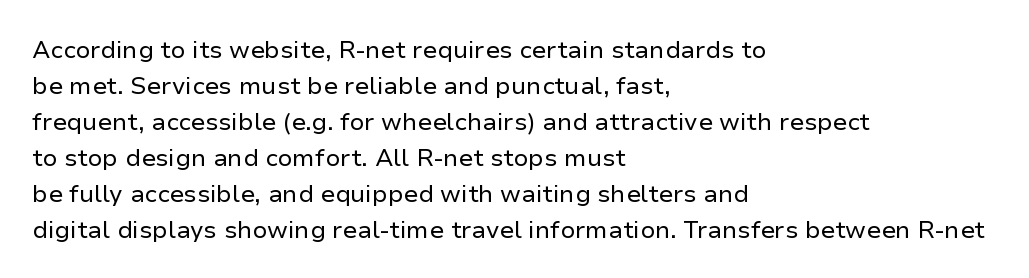
There is no visible air inserted between adjacent glyphs. The rendering anchors every line to the left-hand side. Counters stay open thanks to moderate or lighter strokes. Is there much room between lines? A standard amount, neither cramped nor airy. Type without underlining.
